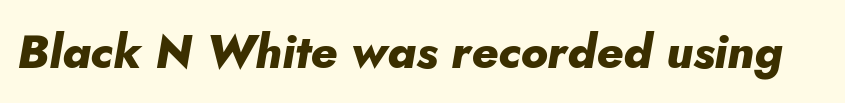
The image shows 47 px heavy type, italic (leaning right); set normal letter spacing, not underlined; low stroke contrast and a small x-height.
